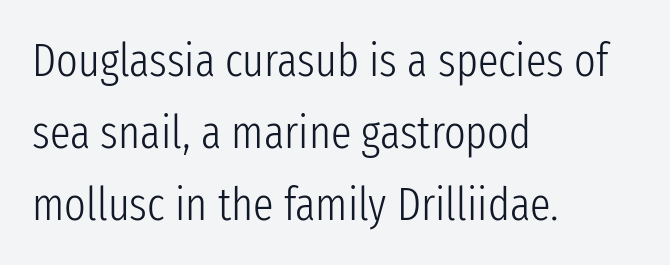
The image shows 46 px light, condensed sans-serif type, upright; set left-aligned, normal line spacing (1.56x), normal letter spacing, not underlined; low stroke contrast and a medium x-height.
